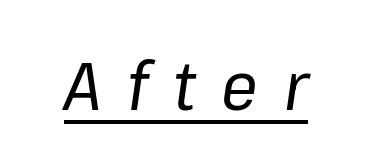
{"italic": "yes", "lean": "right", "slant_degrees": 8, "bold": "no", "weight": "regular", "width": "normal", "stroke_contrast": "low", "x_height": "medium", "monospaced": "no", "underline": "yes", "letter_spacing": "wide", "letter_spacing_em": 0.38, "glyph_px": 68}
